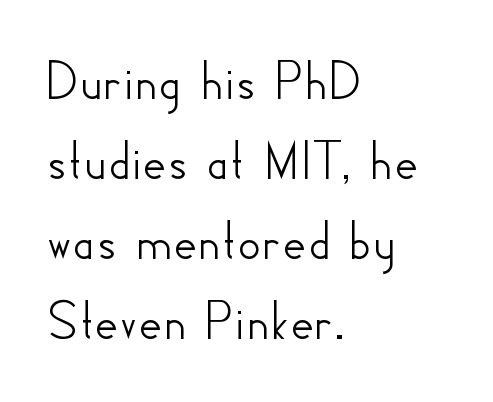
Q: Is the text italic (slanted)? A: No, it is upright.
Q: Is the typeface a serif or a sans-serif typeface? A: Sans-serif.
Q: Is the text underlined? A: No.
Q: How is the paragraph aligned? A: Left-aligned.
Q: Is the spacing between letters normal or unusually wide? A: Normal.
Q: Is the spacing between lines tight, normal or loose? A: Normal.
Q: Width (condensed, normal, or wide)? A: Normal.
Q: Stroke contrast? A: Low.
Q: x-height? A: Small.
Q: Monospaced? A: No.
